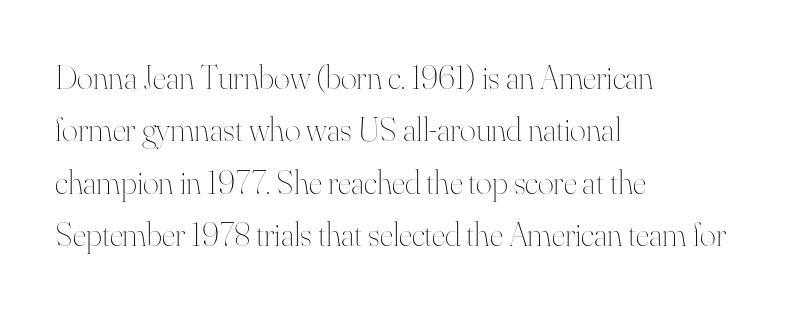
The image shows 34 px thin type, upright; set left-aligned, normal line spacing (1.54x), normal letter spacing, not underlined; high stroke contrast and a small x-height.
